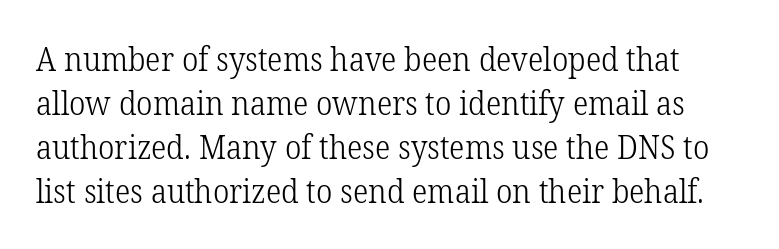
Q: Is the text bold? A: No.
Q: Is the text italic (slanted)? A: No, it is upright.
Q: Is the typeface a serif or a sans-serif typeface? A: Serif.
Q: Is the text underlined? A: No.
Q: Is the spacing between letters normal or unusually wide? A: Normal.
Q: Is the spacing between lines tight, normal or loose? A: Normal.
Q: Width (condensed, normal, or wide)? A: Normal.
Q: Stroke contrast? A: Low.
Q: x-height? A: Medium.
Q: Monospaced? A: No.
